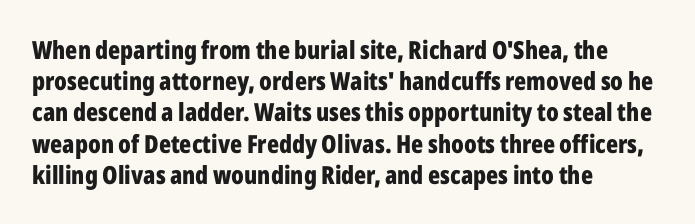
The image shows 25 px bold type, upright; set left-aligned, normal line spacing (1.25x), normal letter spacing, not underlined.
